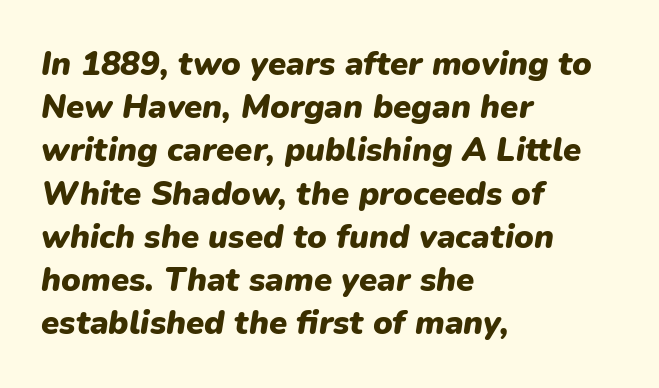
Q: Is the text bold? A: Yes.
Q: Is the text italic (slanted)? A: Yes, it leans right by about 9 degrees.
Q: Is the text underlined? A: No.
Q: How is the paragraph aligned? A: Left-aligned.
Q: Is the spacing between letters normal or unusually wide? A: Normal.
Q: Is the spacing between lines tight, normal or loose? A: Normal.
Q: Width (condensed, normal, or wide)? A: Normal.
Q: Stroke contrast? A: Low.
Q: x-height? A: Medium.
Q: Monospaced? A: No.
